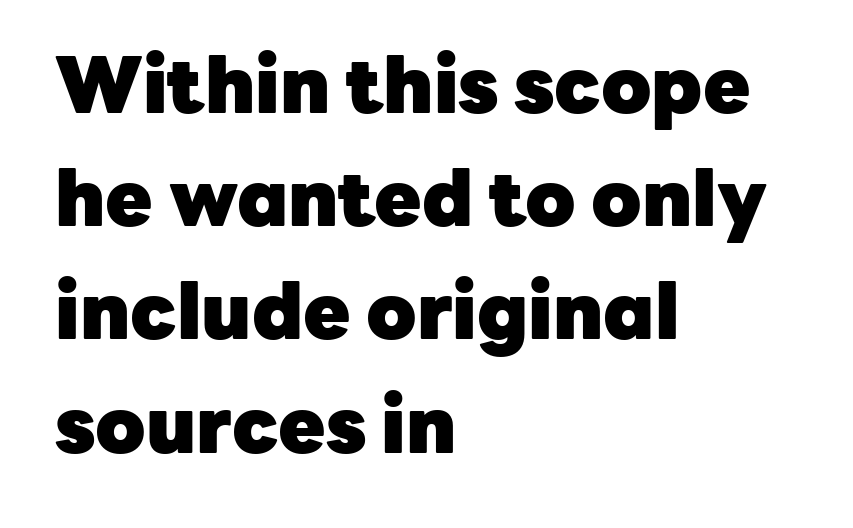
The image shows 77 px heavy sans-serif type, upright; set left-aligned, normal line spacing (1.47x), normal letter spacing, not underlined; low stroke contrast and a medium x-height.
